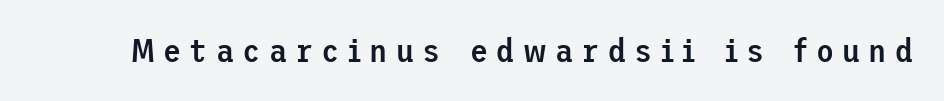
{"serif": "no", "italic": "no", "bold": "semi", "weight": "semibold", "width": "normal", "stroke_contrast": "low", "x_height": "medium", "underline": "no", "letter_spacing": "wide", "letter_spacing_em": 0.25, "glyph_px": 33}
